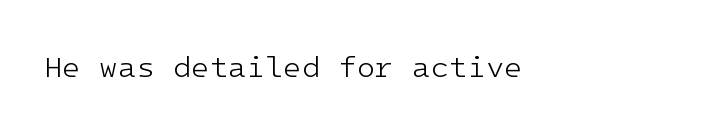
Q: Is the text bold? A: No.
Q: Is the text italic (slanted)? A: No, it is upright.
Q: Is the typeface a serif or a sans-serif typeface? A: Sans-serif.
Q: Is the text underlined? A: No.
Q: Is the spacing between letters normal or unusually wide? A: Normal.
Q: Width (condensed, normal, or wide)? A: Normal.
Q: Stroke contrast? A: Low.
Q: x-height? A: Medium.
